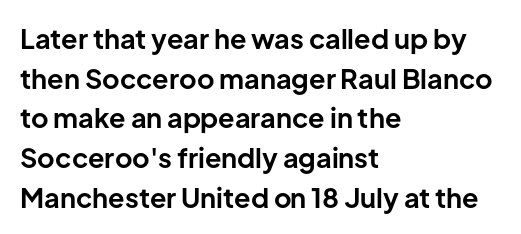
Q: Is the text bold? A: Yes.
Q: Is the text italic (slanted)? A: No, it is upright.
Q: Is the text underlined? A: No.
Q: How is the paragraph aligned? A: Left-aligned.
Q: Is the spacing between letters normal or unusually wide? A: Normal.
Q: Is the spacing between lines tight, normal or loose? A: Normal.
